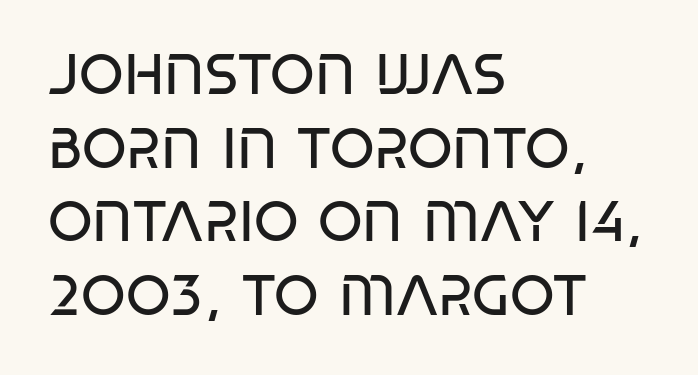
Q: Is the text bold? A: No.
Q: Is the text italic (slanted)? A: No, it is upright.
Q: Is the typeface a serif or a sans-serif typeface? A: Sans-serif.
Q: Is the text underlined? A: No.
Q: How is the paragraph aligned? A: Left-aligned.
Q: Is the spacing between letters normal or unusually wide? A: Normal.
Q: Is the spacing between lines tight, normal or loose? A: Normal.
Q: Width (condensed, normal, or wide)? A: Condensed.
Q: Stroke contrast? A: Low.
Q: x-height? A: Large.
Q: Monospaced? A: No.
